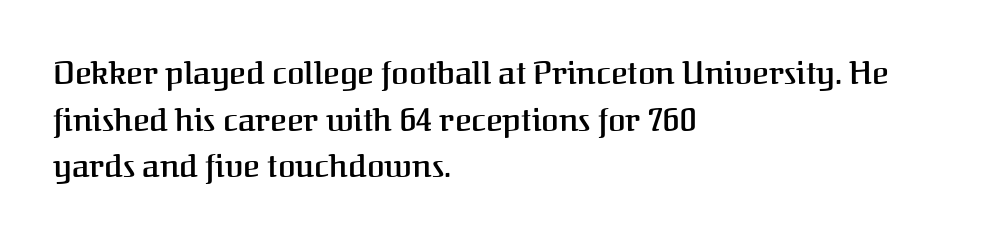
The face used here is a semibold: visibly heavier than regular, lighter than bold. These lines keep a tight, regular rhythm from letter to letter. Do the letters lean? They stand straight. The area under the type is left untouched.
